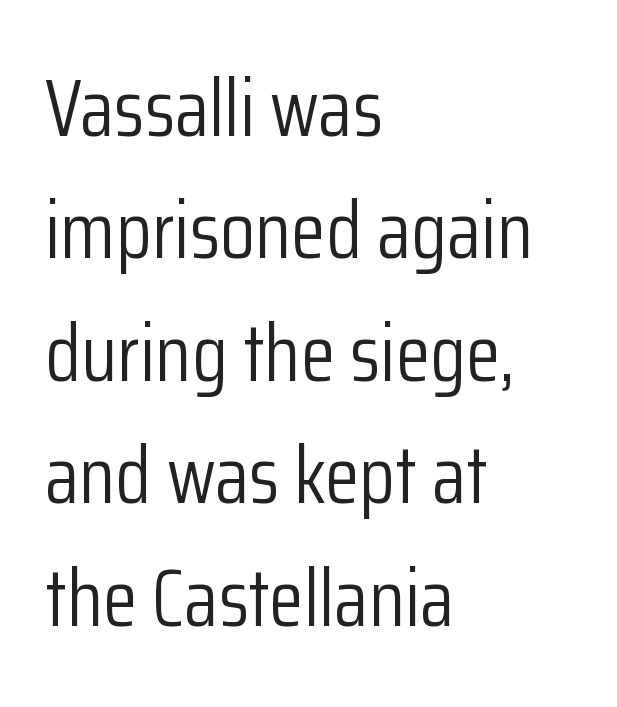
The image shows 80 px light, condensed sans-serif type, upright; set left-aligned, normal line spacing (1.53x), normal letter spacing, not underlined; low stroke contrast and a medium x-height.
